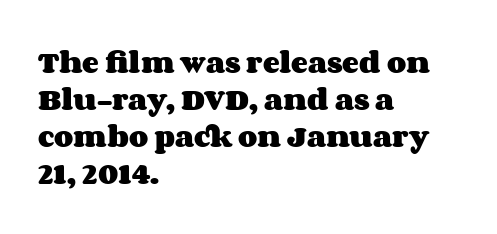
Horizontally, the lines are justified to the leading edge only. These words are printed bold, with thick strokes throughout. These lines sit exactly where default settings would place them. Every character sits straight up, as roman type does. Beneath every word, the page is bare.
